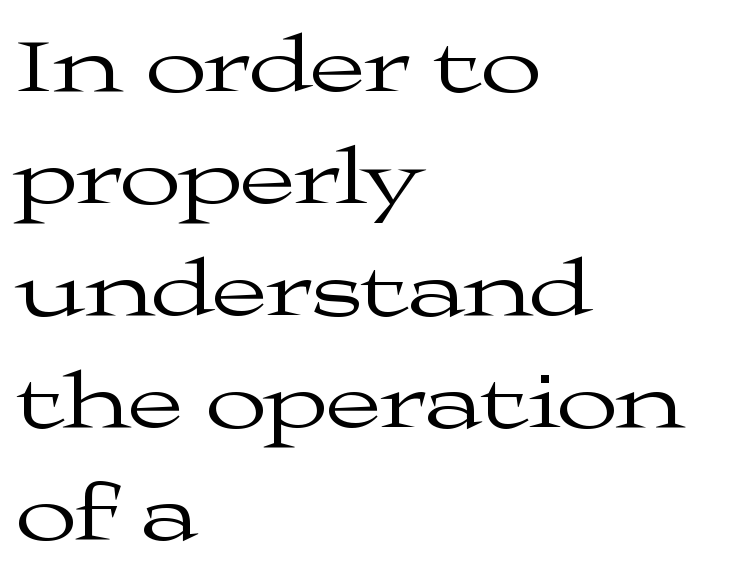
Q: Is the text bold? A: No.
Q: Is the text italic (slanted)? A: No, it is upright.
Q: Is the typeface a serif or a sans-serif typeface? A: Serif.
Q: Is the text underlined? A: No.
Q: How is the paragraph aligned? A: Left-aligned.
Q: Is the spacing between letters normal or unusually wide? A: Normal.
Q: Is the spacing between lines tight, normal or loose? A: Normal.
Q: Width (condensed, normal, or wide)? A: Wide.
Q: Stroke contrast? A: Medium.
Q: x-height? A: Medium.
Q: Monospaced? A: No.
